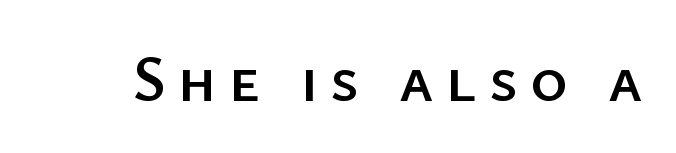
Q: Is the text italic (slanted)? A: No, it is upright.
Q: Is the typeface a serif or a sans-serif typeface? A: Sans-serif.
Q: Is the text underlined? A: No.
Q: Width (condensed, normal, or wide)? A: Normal.
Q: Stroke contrast? A: Low.
Q: x-height? A: Medium.
Q: Monospaced? A: No.
